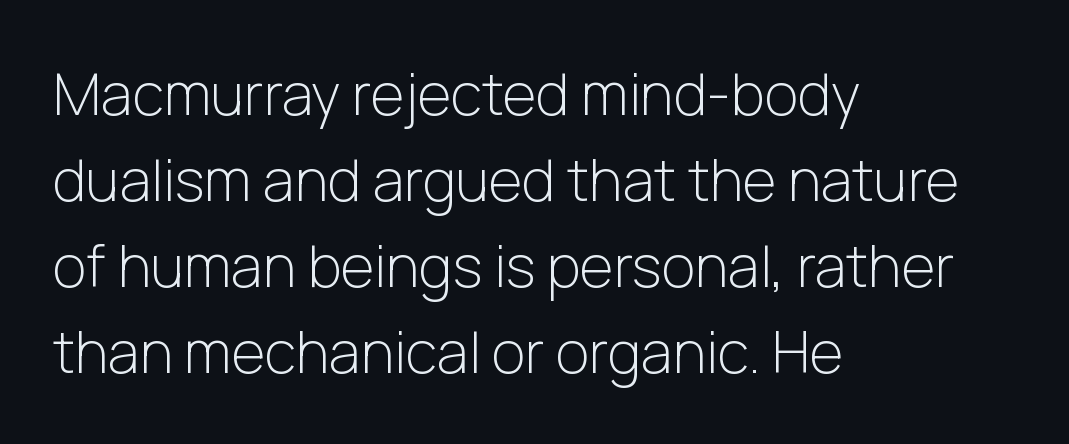
The font family rendered here belongs to the sans-serif group. Words appear dense and cohesive because spacing is normal. This sample uses an upright cut, with every glyph sitting square on the baseline. The letterforms sit at book weight or below. Each row of text sits above clean, open space.
